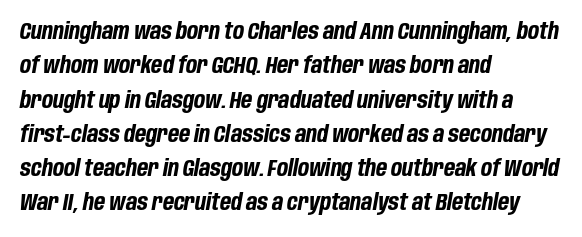
Q: Is the text bold? A: Yes.
Q: Is the text italic (slanted)? A: Yes, it leans right by about 10 degrees.
Q: Is the text underlined? A: No.
Q: How is the paragraph aligned? A: Left-aligned.
Q: Is the spacing between letters normal or unusually wide? A: Normal.
Q: Is the spacing between lines tight, normal or loose? A: Normal.
